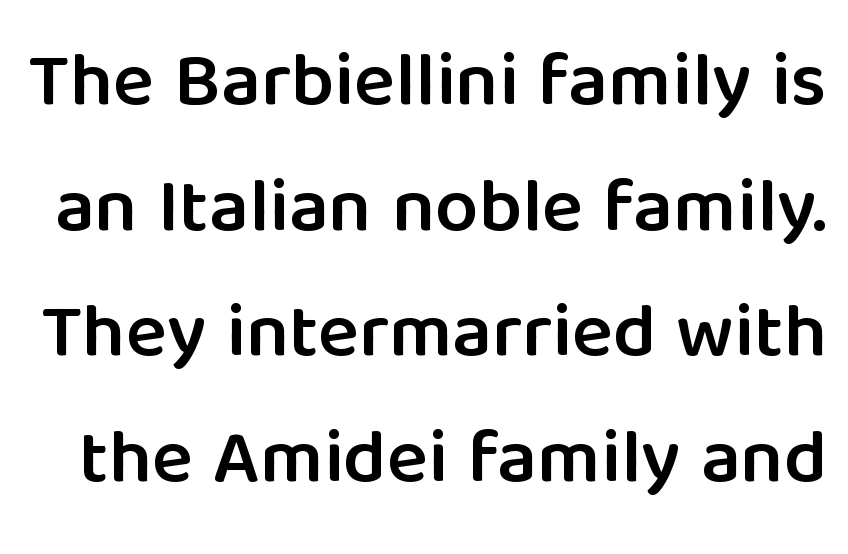
{"serif": "no", "italic": "no", "bold": "semi", "weight": "semibold", "width": "normal", "stroke_contrast": "low", "x_height": "medium", "monospaced": "no", "underline": "no", "line_spacing": "normal", "line_spacing_ratio": 1.63, "letter_spacing": "normal", "letter_spacing_em": 0.0, "glyph_px": 77}
